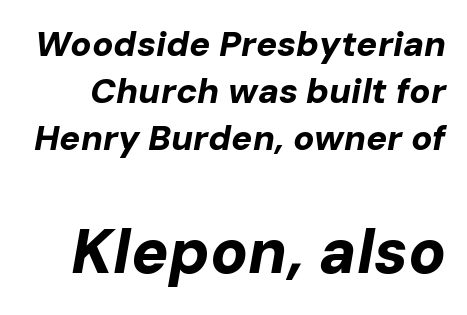
The image shows 62 px bold type, italic (leaning right); set normal line spacing (1.34x), normal letter spacing, not underlined; the second (bottom) block is 1.77x larger; low stroke contrast and a medium x-height.
